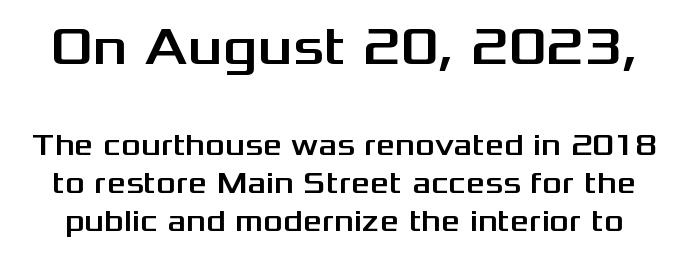
Q: Is the text italic (slanted)? A: No, it is upright.
Q: Is the typeface a serif or a sans-serif typeface? A: Sans-serif.
Q: Is the text underlined? A: No.
Q: Is the spacing between letters normal or unusually wide? A: Normal.
Q: Is the spacing between lines tight, normal or loose? A: Normal.
Q: Which block of text is set in a larger size, the first (top) or the second (bottom)? A: The first (top) one.
Q: Width (condensed, normal, or wide)? A: Wide.
Q: Stroke contrast? A: Medium.
Q: x-height? A: Medium.
Q: Monospaced? A: No.
